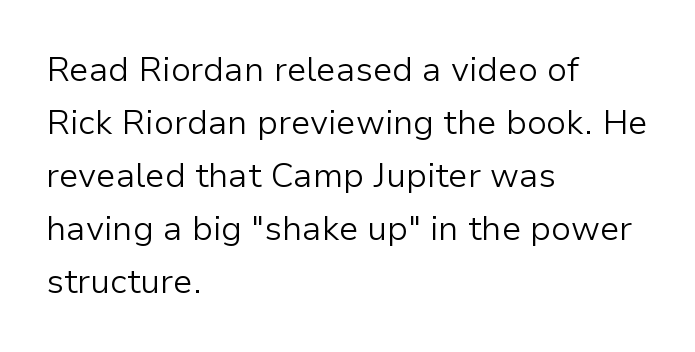
The rendering uses a moderate line-height, typical for paragraphs. Typeset ragged right — the left edge is the straight one. Designer's note — italics off, roman on. A light-to-regular cut is what we see here. The face used here is proportionally spaced, like ordinary book or web type. To sum up the face: it is a sans, with no serifs.
